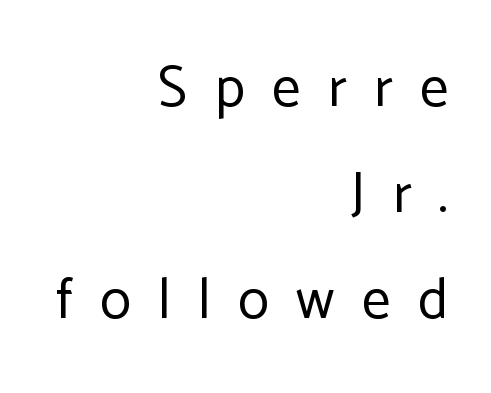
Q: Is the text bold? A: No.
Q: Is the text italic (slanted)? A: No, it is upright.
Q: Is the typeface a serif or a sans-serif typeface? A: Sans-serif.
Q: Is the text underlined? A: No.
Q: How is the paragraph aligned? A: Right-aligned.
Q: Is the spacing between letters normal or unusually wide? A: Unusually wide.
Q: Width (condensed, normal, or wide)? A: Normal.
Q: Stroke contrast? A: Low.
Q: x-height? A: Medium.
Q: Monospaced? A: No.
